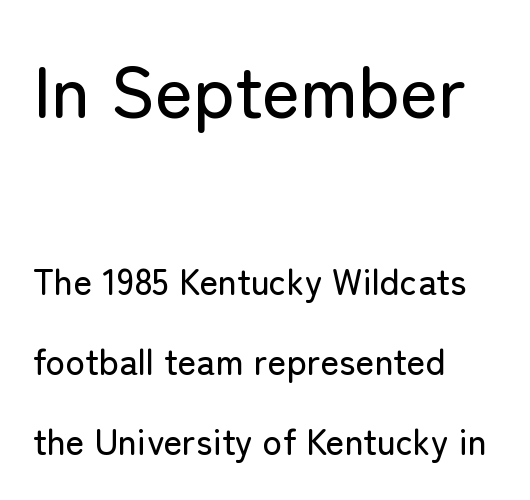
Q: Is the text italic (slanted)? A: No, it is upright.
Q: Is the typeface a serif or a sans-serif typeface? A: Sans-serif.
Q: Is the text underlined? A: No.
Q: How is the paragraph aligned? A: Left-aligned.
Q: Is the spacing between letters normal or unusually wide? A: Normal.
Q: Is the spacing between lines tight, normal or loose? A: Loose.
Q: Which block of text is set in a larger size, the first (top) or the second (bottom)? A: The first (top) one.
Q: Width (condensed, normal, or wide)? A: Normal.
Q: Stroke contrast? A: Low.
Q: x-height? A: Medium.
Q: Monospaced? A: No.
